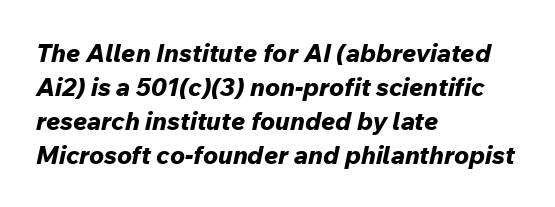
Quick note: underline off. This sample uses plain, unmodified letter spacing. The lines are quadded left. One glance says typical: line gaps are just what's usual. The text carries the slant typical of an italic or oblique font. Heavy, bold letterforms.
